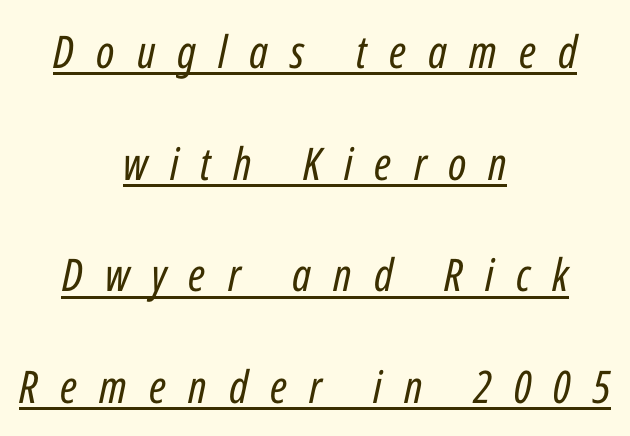
Airy leading. The strokes carry an ordinary text weight at most. Visually the block forms a symmetrical silhouette, jagged on both flanks. It's the slanting kind of type. The tracking jumps out immediately: characters are airy and widely separated. The face used here is proportionally spaced, like ordinary book or web type.
